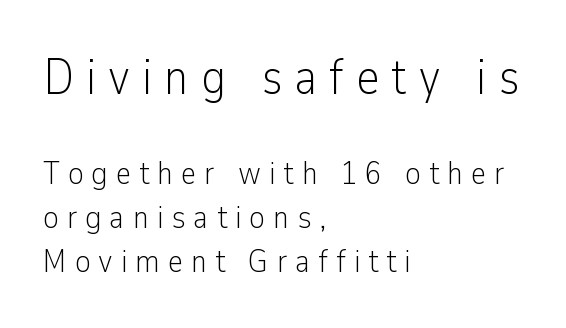
{"serif": "no", "italic": "no", "bold": "no", "weight": "light", "width": "condensed", "stroke_contrast": "low", "x_height": "medium", "monospaced": "no", "underline": "no", "align": "left", "line_spacing": "normal", "line_spacing_ratio": 1.34, "letter_spacing": "wide", "letter_spacing_em": 0.24, "larger_block": "first", "size_ratio": 1.52, "glyph_px": 50}
